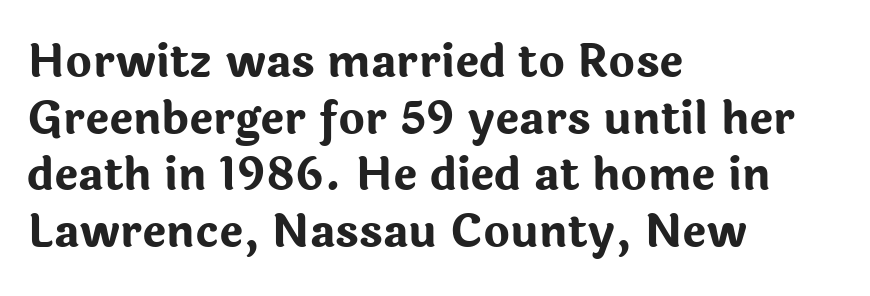
{"serif": "no", "italic": "no", "bold": "yes", "weight": "bold", "width": "normal", "stroke_contrast": "low", "x_height": "medium", "monospaced": "no", "underline": "no", "align": "left", "line_spacing": "normal", "line_spacing_ratio": 1.26, "letter_spacing": "normal", "letter_spacing_em": 0.0, "glyph_px": 45}
